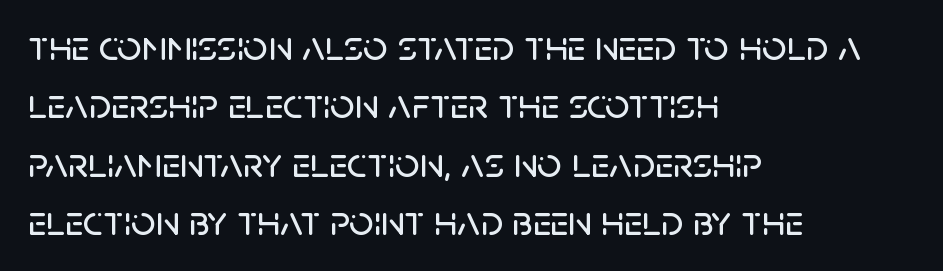
{"serif": "no", "italic": "no", "width": "normal", "stroke_contrast": "low", "x_height": "large", "monospaced": "no", "underline": "no", "align": "left", "line_spacing": "normal", "line_spacing_ratio": 1.36, "letter_spacing": "normal", "letter_spacing_em": 0.0, "glyph_px": 43}
